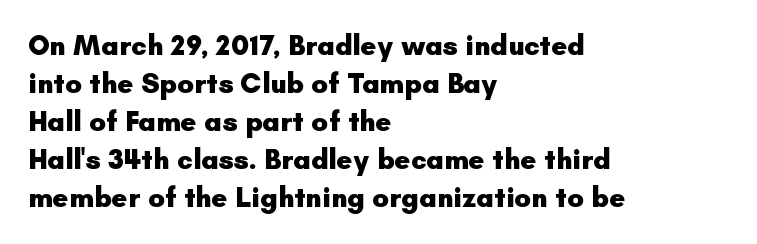
The image shows 28 px heavy sans-serif type, upright; set left-aligned, normal line spacing (1.36x), normal letter spacing, not underlined; low stroke contrast and a small x-height.
